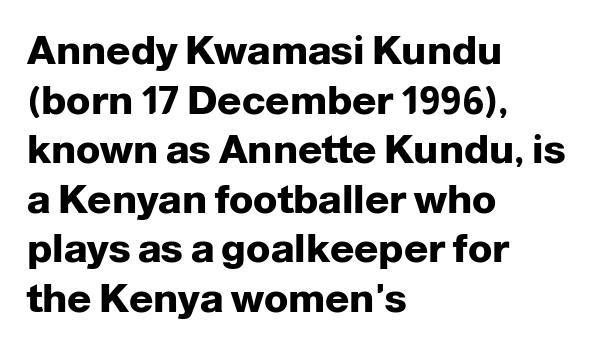
{"serif": "no", "italic": "no", "bold": "yes", "weight": "heavy", "width": "normal", "stroke_contrast": "low", "x_height": "medium", "monospaced": "no", "underline": "no", "align": "left", "line_spacing_ratio": 1.24, "letter_spacing": "normal", "letter_spacing_em": 0.0, "glyph_px": 40}
